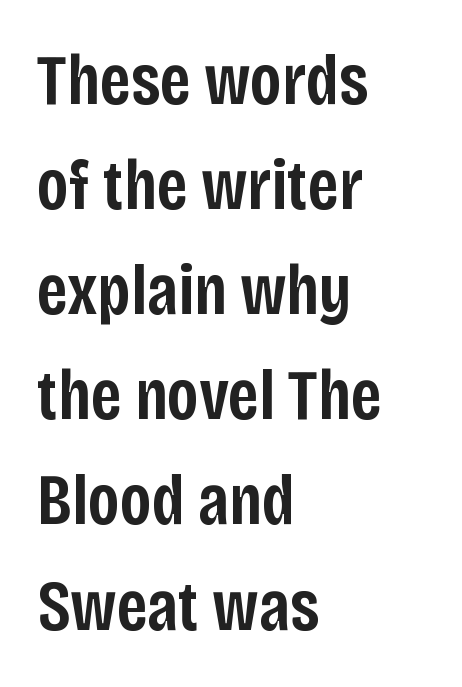
Varying glyph widths throughout — classic text-font behaviour. One-word summary of the alignment: left. Honestly, there is no underline to notice here at all. Every character sits straight up, as roman type does. The face used here is a semibold: visibly heavier than regular, lighter than bold.
